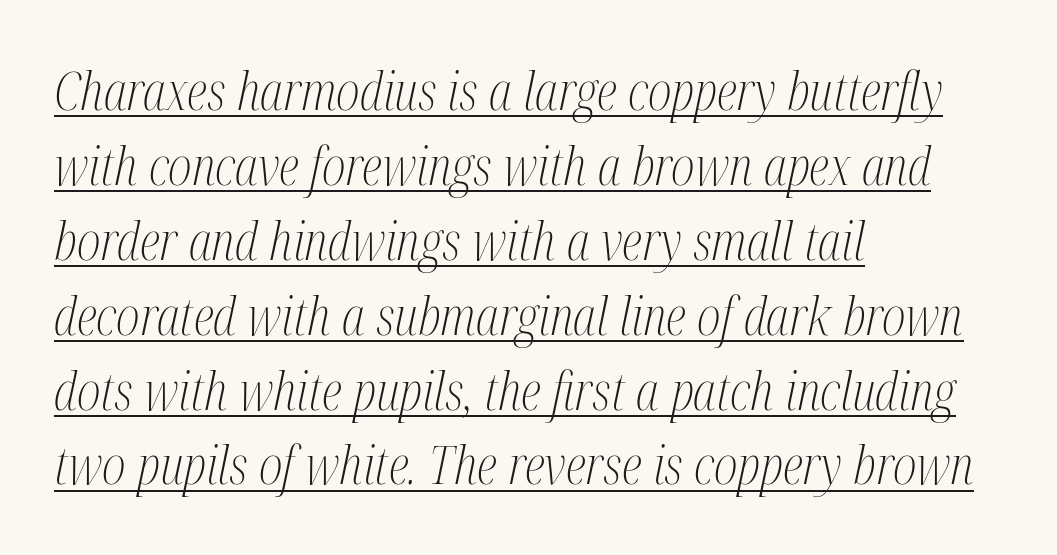
{"serif": "yes", "italic": "yes", "lean": "right", "slant_degrees": 12, "bold": "no", "weight": "light", "width": "condensed", "stroke_contrast": "medium", "x_height": "medium", "monospaced": "no", "underline": "yes", "align": "left", "line_spacing": "normal", "line_spacing_ratio": 1.44, "letter_spacing": "normal", "letter_spacing_em": 0.0, "glyph_px": 52}
